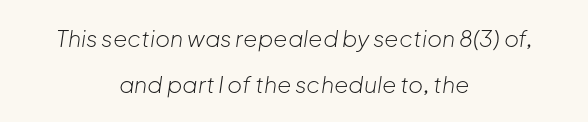
The image shows 23 px text type, italic (leaning right); set centered, loose line spacing (1.99x), normal letter spacing, not underlined.
